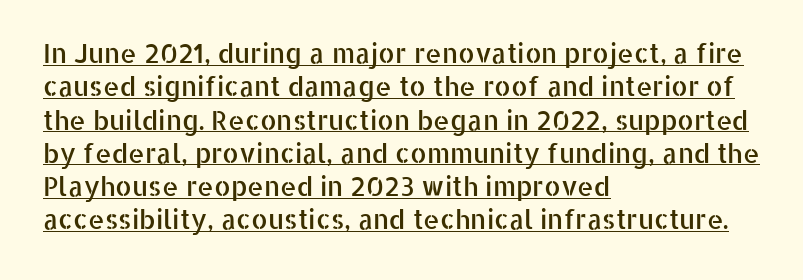
The vertical gap from one line to the next is medium. What decoration does the sample have? An underline. How are the letters spaced? Ordinarily, with no added tracking. This is the regular roman posture of the typeface.
